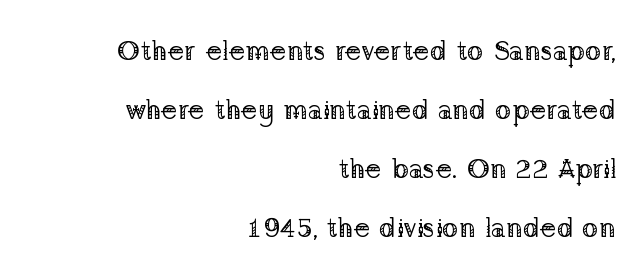
Q: Is the text bold? A: No.
Q: Is the text italic (slanted)? A: No, it is upright.
Q: Is the typeface a serif or a sans-serif typeface? A: Serif.
Q: Is the text underlined? A: No.
Q: How is the paragraph aligned? A: Right-aligned.
Q: Is the spacing between letters normal or unusually wide? A: Normal.
Q: Is the spacing between lines tight, normal or loose? A: Loose.
Q: Width (condensed, normal, or wide)? A: Normal.
Q: Stroke contrast? A: Low.
Q: x-height? A: Medium.
Q: Monospaced? A: No.
